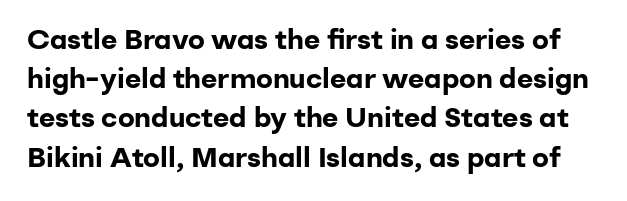
The rendering keeps characters at their native spacing. The letters stand straight up with perfectly vertical stems. Vertically, the passage feels balanced, rows spaced as you'd expect. Plenty of ink on the page — the face is bold. Varying glyph widths throughout — classic text-font behaviour. Does the type have serifs? No, each stem ends abruptly.
